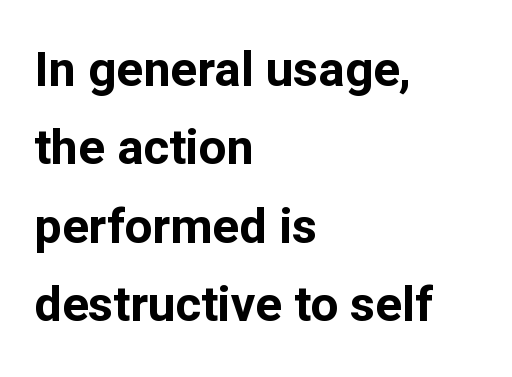
Spacing verdict: proportional, widths tailored to each character. Line starts are locked; line ends wander. Classification — sans serif. A typesetter would call this zero additional tracking.
